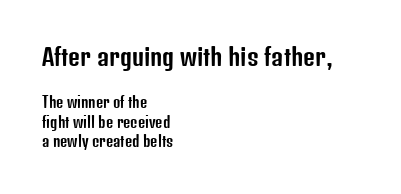
Q: Is the text italic (slanted)? A: No, it is upright.
Q: Is the text underlined? A: No.
Q: How is the paragraph aligned? A: Left-aligned.
Q: Is the spacing between letters normal or unusually wide? A: Normal.
Q: Is the spacing between lines tight, normal or loose? A: Normal.
Q: Which block of text is set in a larger size, the first (top) or the second (bottom)? A: The first (top) one.
